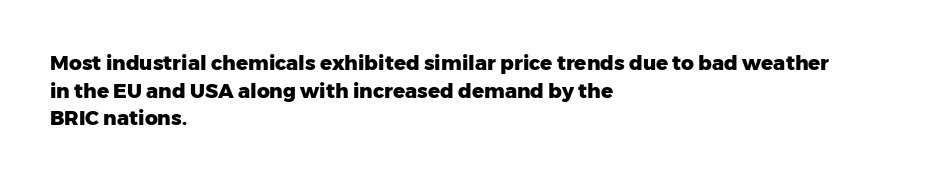
Is the letter spacing exaggerated? No — it looks like the ordinary default. Does the weight exceed regular? Yes, all the way to bold. Layout note: lines flush left. Notice how the stems are strictly vertical — no italics here.
